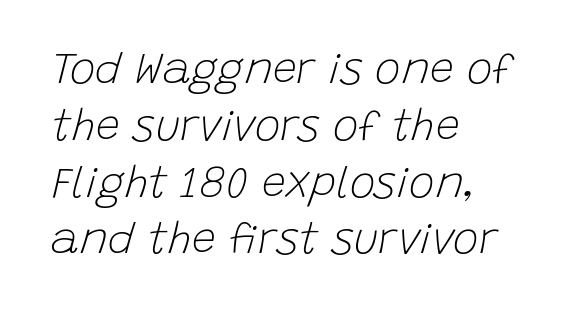
Q: Is the text bold? A: No.
Q: Is the text italic (slanted)? A: Yes, it leans right by about 15 degrees.
Q: Is the text underlined? A: No.
Q: How is the paragraph aligned? A: Left-aligned.
Q: Is the spacing between letters normal or unusually wide? A: Normal.
Q: Is the spacing between lines tight, normal or loose? A: Normal.
Q: Width (condensed, normal, or wide)? A: Normal.
Q: Stroke contrast? A: Low.
Q: x-height? A: Large.
Q: Monospaced? A: No.
